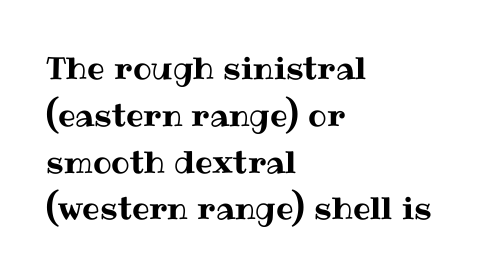
Q: Is the text italic (slanted)? A: No, it is upright.
Q: Is the text underlined? A: No.
Q: How is the paragraph aligned? A: Left-aligned.
Q: Is the spacing between letters normal or unusually wide? A: Normal.
Q: Is the spacing between lines tight, normal or loose? A: Normal.
Q: Width (condensed, normal, or wide)? A: Normal.
Q: Stroke contrast? A: Medium.
Q: x-height? A: Medium.
Q: Monospaced? A: No.
